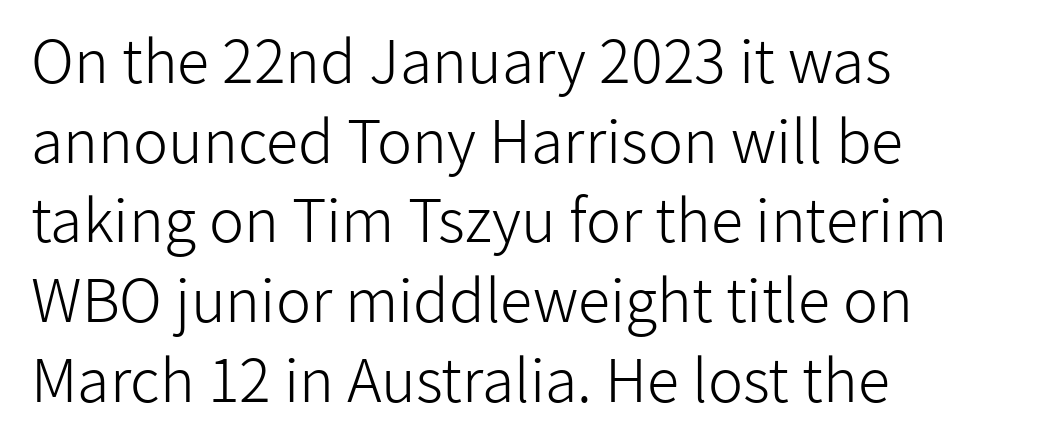
{"serif": "no", "italic": "no", "bold": "no", "weight": "light", "width": "normal", "stroke_contrast": "low", "x_height": "medium", "monospaced": "no", "underline": "no", "align": "left", "line_spacing": "normal", "line_spacing_ratio": 1.35, "letter_spacing": "normal", "letter_spacing_em": 0.0, "glyph_px": 59}
